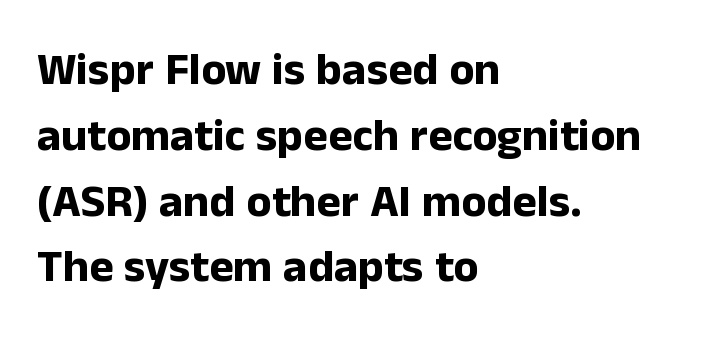
Interline gaps are of average width in this sample. How are the letters spaced? Ordinarily, with no added tracking. The zone under the glyphs is completely vacant. Does the weight exceed regular? Yes, all the way to bold.
